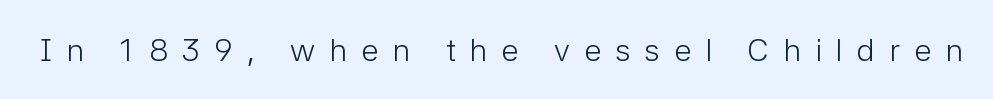
Q: Is the text bold? A: No.
Q: Is the text italic (slanted)? A: No, it is upright.
Q: Is the typeface a serif or a sans-serif typeface? A: Sans-serif.
Q: Is the text underlined? A: No.
Q: Is the spacing between letters normal or unusually wide? A: Unusually wide.
Q: Width (condensed, normal, or wide)? A: Normal.
Q: Stroke contrast? A: Low.
Q: x-height? A: Medium.
Q: Monospaced? A: No.
